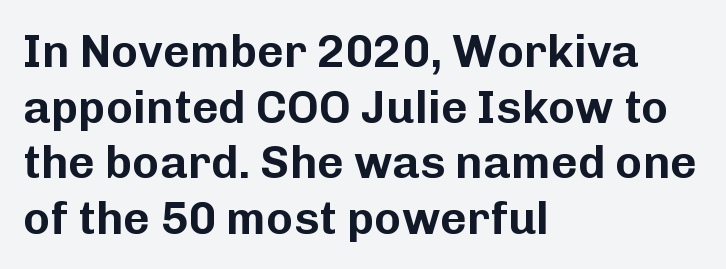
The compositor pushed each line to the left boundary. This is sans-serif lettering, the kind often seen on screens and signage. Every stem runs plumb, perpendicular to the baseline. The area under the type is left untouched.
